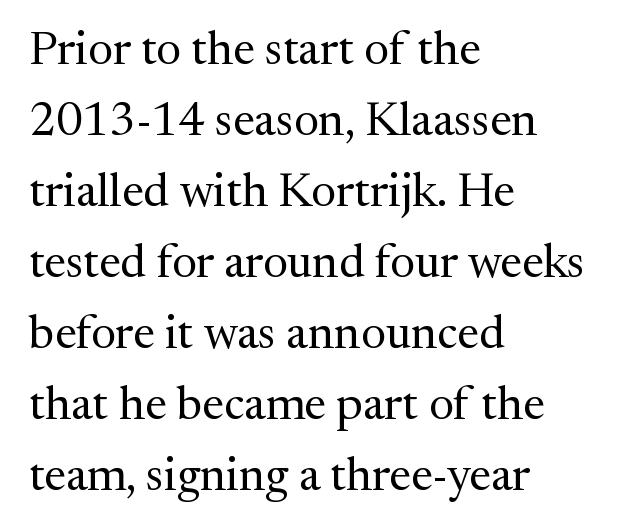
{"serif": "yes", "italic": "no", "bold": "no", "weight": "regular", "width": "normal", "stroke_contrast": "medium", "x_height": "medium", "monospaced": "no", "underline": "no", "align": "left", "line_spacing": "normal", "line_spacing_ratio": 1.51, "letter_spacing": "normal", "letter_spacing_em": 0.0, "glyph_px": 47}
